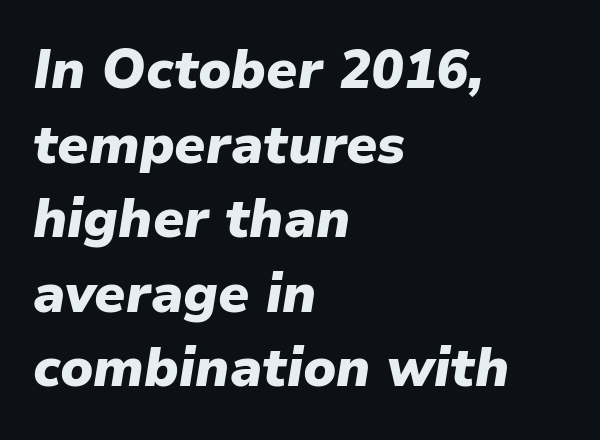
The image shows 54 px heavy type, italic (leaning right); set left-aligned, normal line spacing (1.38x), normal letter spacing, not underlined; low stroke contrast and a medium x-height.
